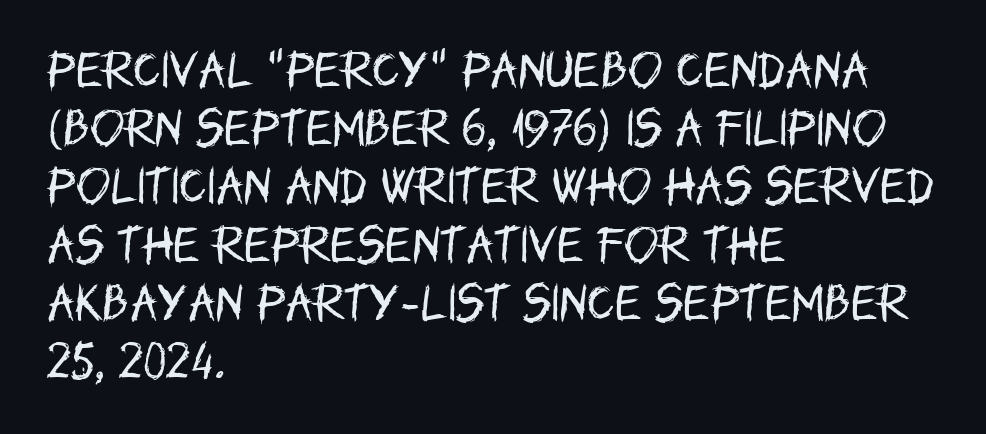
Q: Is the text bold? A: No.
Q: Is the text italic (slanted)? A: No, it is upright.
Q: Is the typeface a serif or a sans-serif typeface? A: Sans-serif.
Q: Is the text underlined? A: No.
Q: How is the paragraph aligned? A: Left-aligned.
Q: Is the spacing between letters normal or unusually wide? A: Normal.
Q: Is the spacing between lines tight, normal or loose? A: Normal.
Q: Width (condensed, normal, or wide)? A: Condensed.
Q: Stroke contrast? A: Low.
Q: x-height? A: Large.
Q: Monospaced? A: No.
